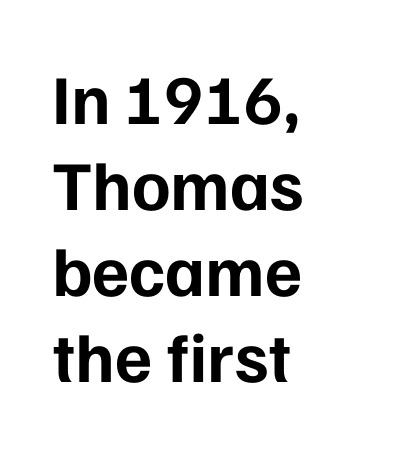
Q: Is the text bold? A: Yes.
Q: Is the text italic (slanted)? A: No, it is upright.
Q: Is the typeface a serif or a sans-serif typeface? A: Sans-serif.
Q: Is the text underlined? A: No.
Q: How is the paragraph aligned? A: Left-aligned.
Q: Is the spacing between letters normal or unusually wide? A: Normal.
Q: Width (condensed, normal, or wide)? A: Normal.
Q: Stroke contrast? A: Low.
Q: x-height? A: Medium.
Q: Monospaced? A: No.
